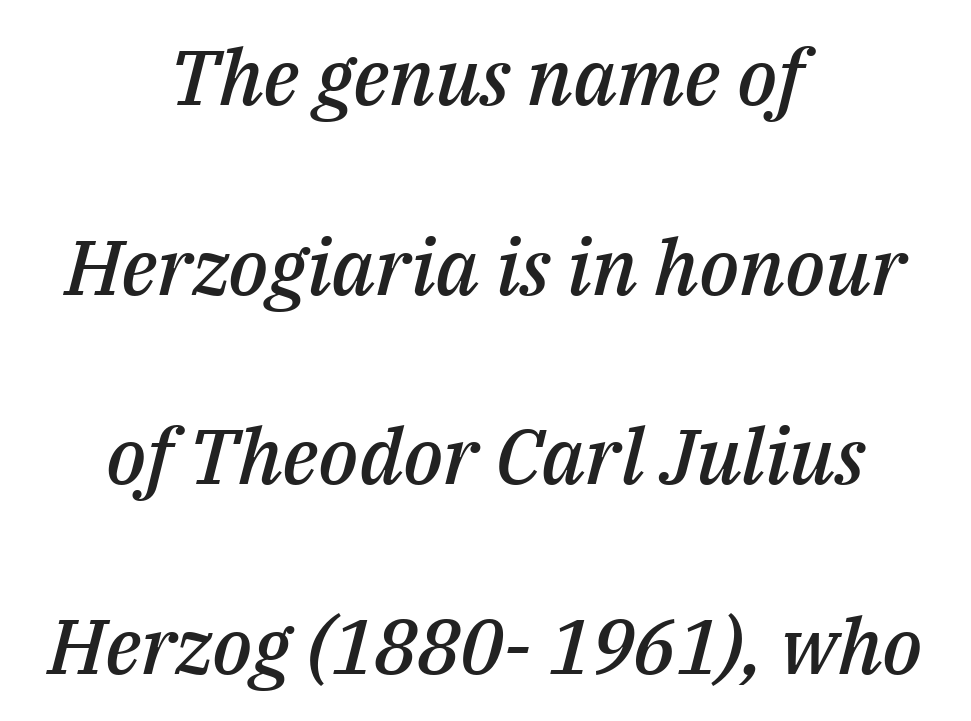
The image shows 78 px semibold type, italic (leaning right); set centered, loose line spacing (2.43x), normal letter spacing, not underlined; medium stroke contrast and a medium x-height.
